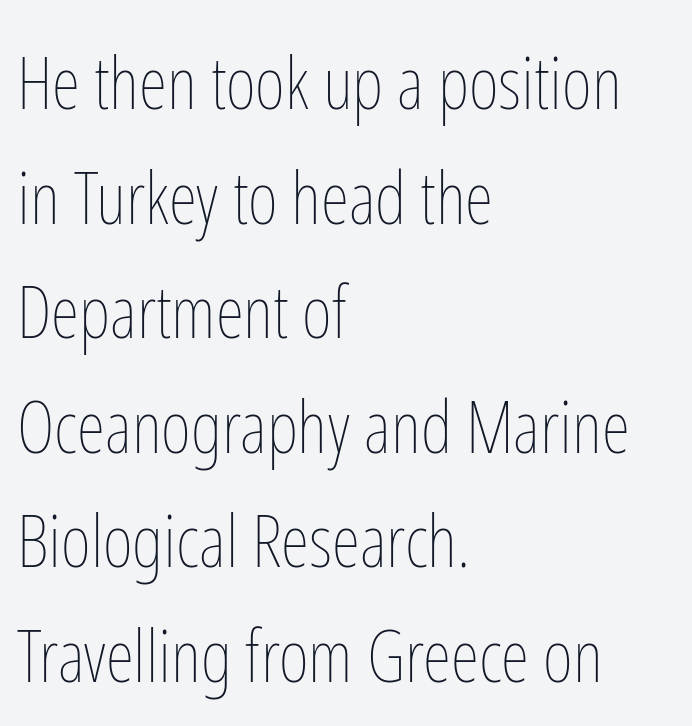
Glyph-to-glyph distance matches everyday printed text. A typesetter would call this leading conventional body-copy spacing. Here the designer chose a conventional face with non-uniform glyph widths. Ascenders rise straight up at ninety degrees. The strip under each line holds only bare page. Horizontal alignment here is leftward, the default for most running prose.
